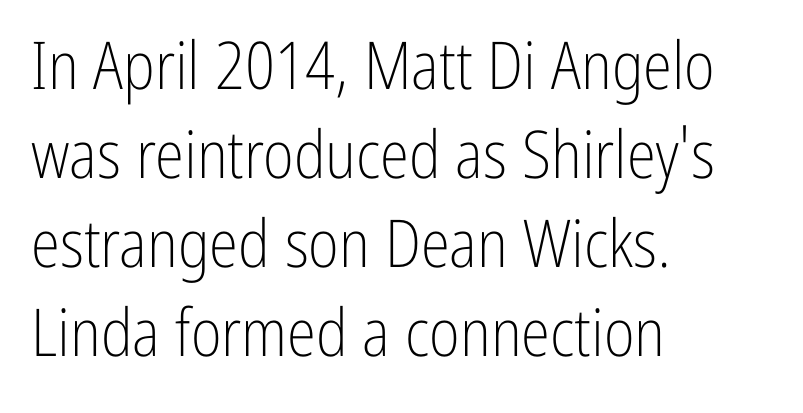
Q: Is the text bold? A: No.
Q: Is the text italic (slanted)? A: No, it is upright.
Q: Is the typeface a serif or a sans-serif typeface? A: Sans-serif.
Q: Is the text underlined? A: No.
Q: How is the paragraph aligned? A: Left-aligned.
Q: Is the spacing between letters normal or unusually wide? A: Normal.
Q: Is the spacing between lines tight, normal or loose? A: Normal.
Q: Width (condensed, normal, or wide)? A: Condensed.
Q: Stroke contrast? A: Low.
Q: x-height? A: Medium.
Q: Monospaced? A: No.
